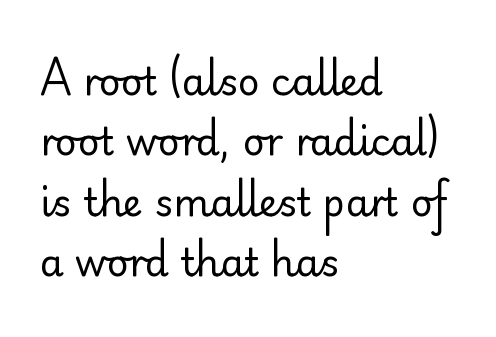
Casual observation: everything's shoved over to the left. What kind of face is this? One without serifs — a sans. Type without underlining. You could not count columns in this text — the font is proportionally spaced.
